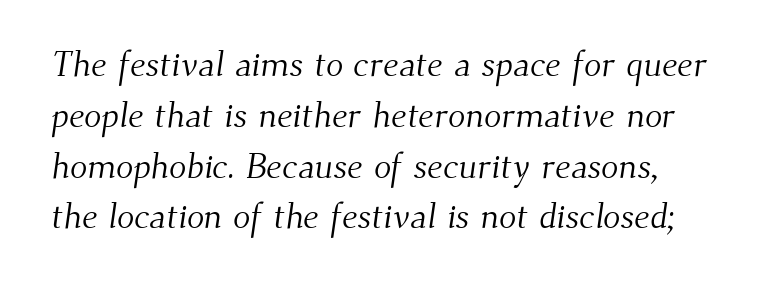
Normally led — the rows are evenly, conventionally spaced. Proportional: the letters do not fall into vertical columns. Is the stroke heavy? The answer is a plain regular-or-lighter. Note: serifs present on the glyphs. Check under the words: just untouched page.
